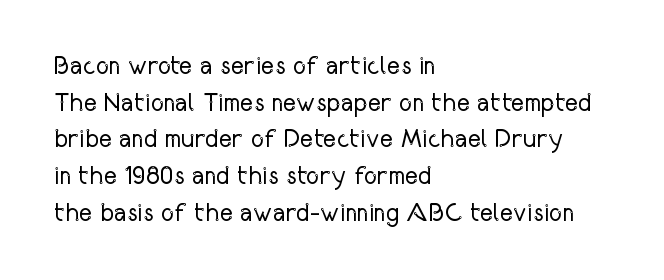
Weight: in the light-to-regular range. In CSS terms this would be text-align: left. The letters stand straight up with perfectly vertical stems. Each new line begins a customary step beneath the previous one. Characters follow at the spacing the type designer built in.
